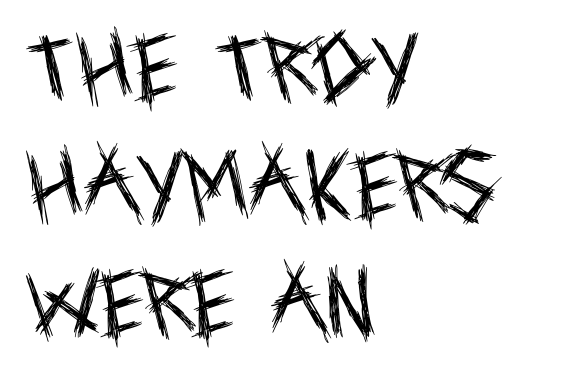
{"serif": "no", "italic": "no", "bold": "no", "weight": "regular", "width": "condensed", "x_height": "large", "monospaced": "no", "underline": "no", "align": "left", "line_spacing": "normal", "line_spacing_ratio": 1.55, "letter_spacing": "normal", "letter_spacing_em": 0.0, "glyph_px": 76}
